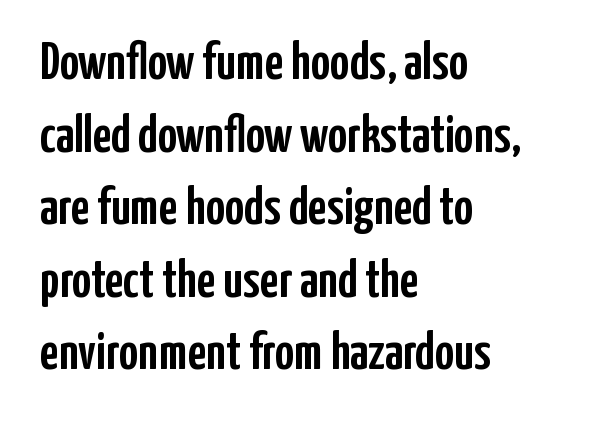
The setting favours the left margin, as ordinary paragraphs usually do. This sample has the flowing, uneven cadence of proportional lettering. Vertical strokes here are truly vertical. These lines keep a tight, regular rhythm from letter to letter.
